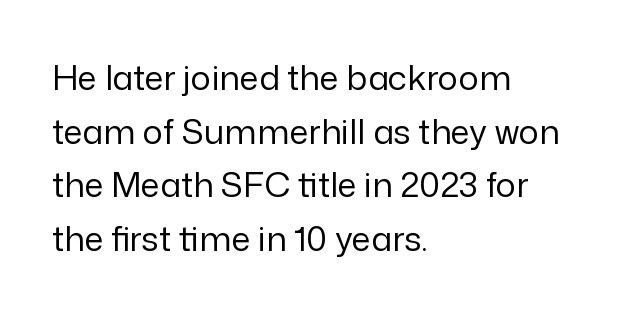
Evenly set lines give the paragraph a standard silhouette. Students, note that the glyphs here touch the page at normal intervals. Type without underlining. The strokes are not fattened; the text isn't bold. Proportional: the letters do not fall into vertical columns. This is roman type, the default non-slanted kind.
